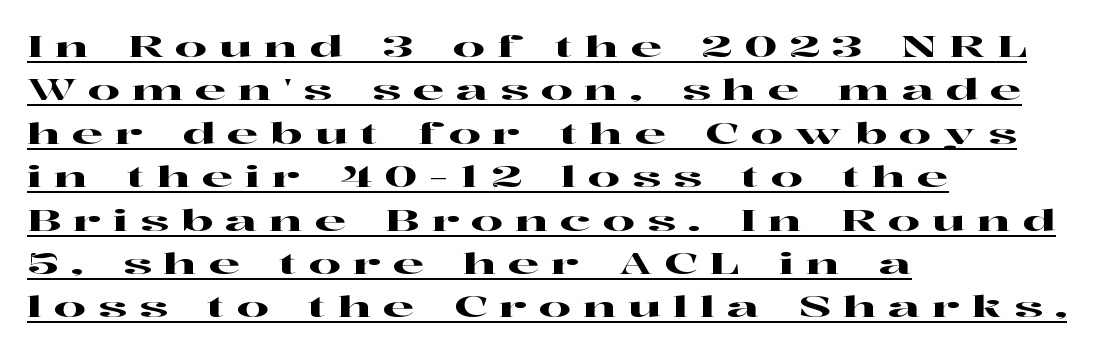
Q: Is the text italic (slanted)? A: No, it is upright.
Q: Is the typeface a serif or a sans-serif typeface? A: Serif.
Q: Is the text underlined? A: Yes.
Q: How is the paragraph aligned? A: Left-aligned.
Q: Is the spacing between letters normal or unusually wide? A: Unusually wide.
Q: Is the spacing between lines tight, normal or loose? A: Normal.
Q: Width (condensed, normal, or wide)? A: Wide.
Q: Stroke contrast? A: High.
Q: x-height? A: Medium.
Q: Monospaced? A: No.
